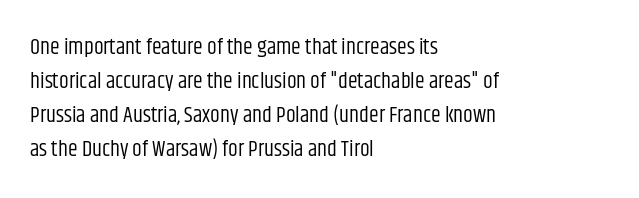
The image shows 22 px text type, upright; set left-aligned, normal line spacing (1.55x), normal letter spacing, not underlined.
